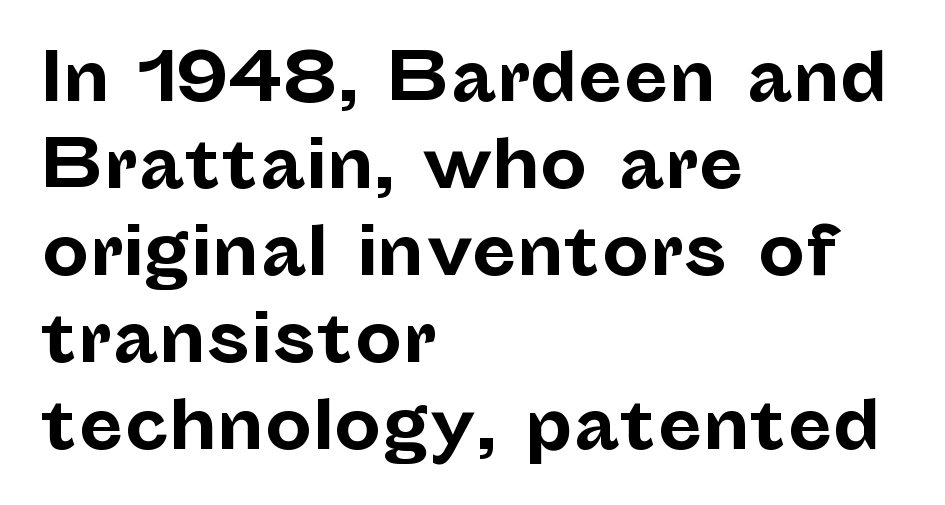
Honestly, the letter spacing is just normal — you wouldn't notice it. The lettering stays uniformly vertical, giving the passage a roman look. This block has exactly the height ordinary leading produces. The strokes are fattened all the way to bold. Unlike a traditional serif, this face leaves its strokes unadorned.
